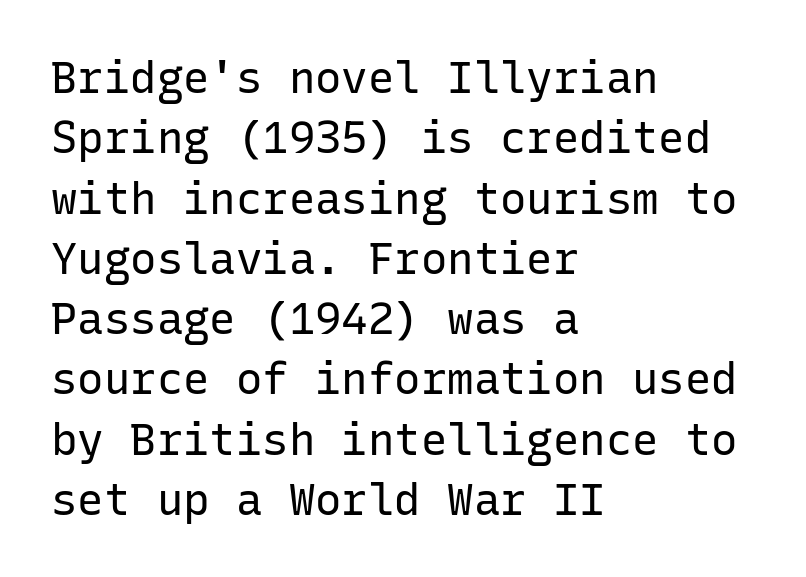
Q: Is the text bold? A: No.
Q: Is the text italic (slanted)? A: No, it is upright.
Q: Is the typeface a serif or a sans-serif typeface? A: Sans-serif.
Q: Is the text underlined? A: No.
Q: How is the paragraph aligned? A: Left-aligned.
Q: Is the spacing between letters normal or unusually wide? A: Normal.
Q: Is the spacing between lines tight, normal or loose? A: Normal.
Q: Width (condensed, normal, or wide)? A: Normal.
Q: Stroke contrast? A: Low.
Q: x-height? A: Medium.
Q: Monospaced? A: Yes.
